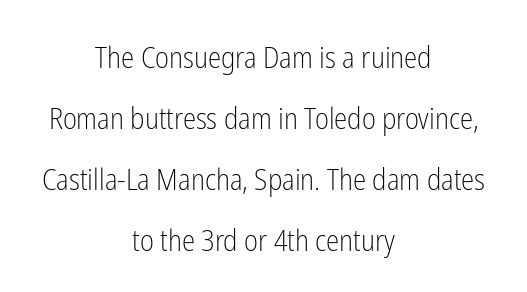
Q: Is the text bold? A: No.
Q: Is the text italic (slanted)? A: No, it is upright.
Q: Is the typeface a serif or a sans-serif typeface? A: Sans-serif.
Q: Is the text underlined? A: No.
Q: How is the paragraph aligned? A: Centered.
Q: Is the spacing between letters normal or unusually wide? A: Normal.
Q: Is the spacing between lines tight, normal or loose? A: Loose.
Q: Width (condensed, normal, or wide)? A: Condensed.
Q: Stroke contrast? A: Low.
Q: x-height? A: Medium.
Q: Monospaced? A: No.
